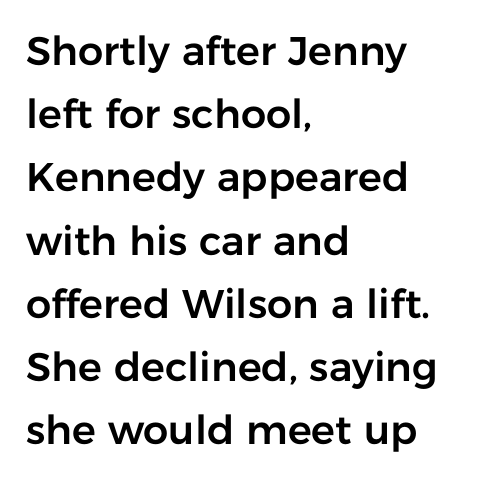
Vertically, the passage feels balanced, rows spaced as you'd expect. Ordinary non-slanted type is in use. Nobody drew a line under any word here. The rendering keeps characters at their native spacing. Line beginnings align vertically; line endings do not.
